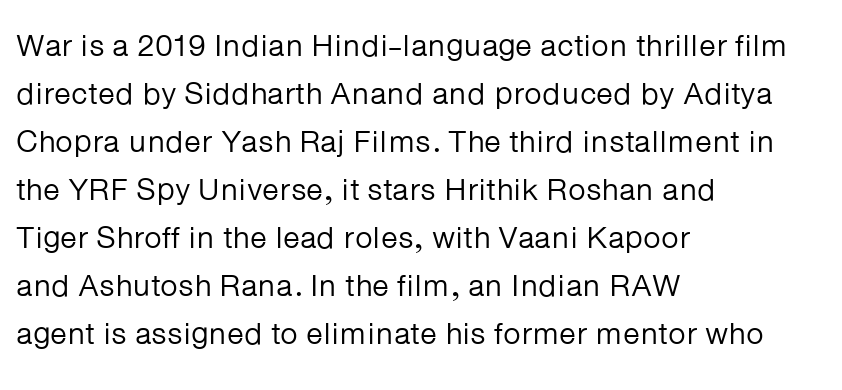
Q: Is the text bold? A: No.
Q: Is the text italic (slanted)? A: No, it is upright.
Q: Is the typeface a serif or a sans-serif typeface? A: Sans-serif.
Q: Is the text underlined? A: No.
Q: How is the paragraph aligned? A: Left-aligned.
Q: Is the spacing between letters normal or unusually wide? A: Normal.
Q: Is the spacing between lines tight, normal or loose? A: Normal.
Q: Width (condensed, normal, or wide)? A: Normal.
Q: Stroke contrast? A: Low.
Q: x-height? A: Medium.
Q: Monospaced? A: No.
